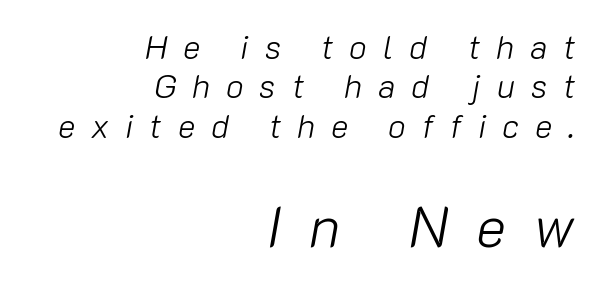
Tracking here is generous; glyphs stand well apart from one another. Reading top to bottom, the characters get bigger at the block break. Each letter keeps its own natural width here, so spacing adapts to shape. Looking at the ascenders, they clearly lean. Think standard paragraph weight, or any step lighter than that. The rendering anchors every line to the right-hand side.
